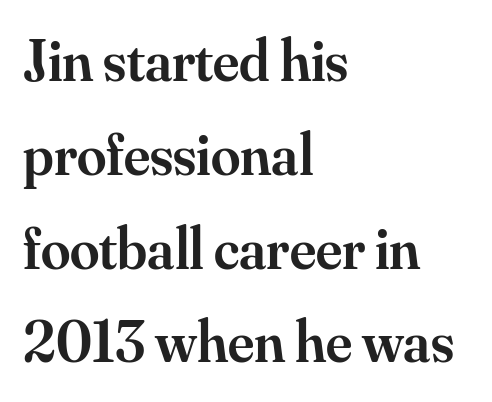
{"serif": "yes", "italic": "no", "bold": "semi", "weight": "semibold", "width": "normal", "stroke_contrast": "medium", "x_height": "small", "monospaced": "no", "underline": "no", "align": "left", "line_spacing": "normal", "line_spacing_ratio": 1.59, "letter_spacing": "normal", "letter_spacing_em": 0.0, "glyph_px": 59}
